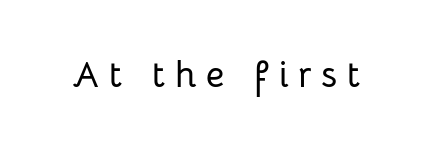
Q: Is the text italic (slanted)? A: No, it is upright.
Q: Is the typeface a serif or a sans-serif typeface? A: Sans-serif.
Q: Is the text underlined? A: No.
Q: Is the spacing between letters normal or unusually wide? A: Unusually wide.
Q: Width (condensed, normal, or wide)? A: Normal.
Q: Stroke contrast? A: Low.
Q: x-height? A: Medium.
Q: Monospaced? A: No.
